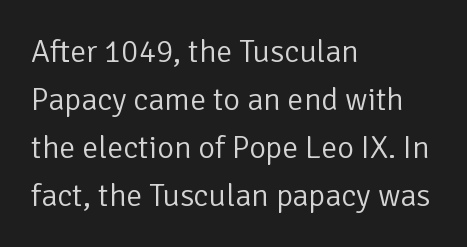
Style check: upright. Tracking here is standard; glyphs follow each other at the usual distance. Summary of weight: not heavy and not bold. Descenders are the only things crossing below the line.
